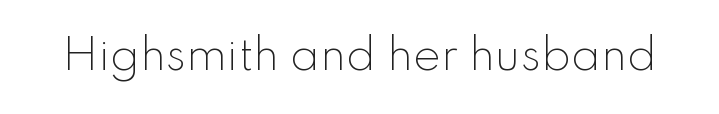
The gaps between neighbouring characters are ordinary and unremarkable. Weight: regular or lighter. Nothing sits at the stroke ends, so this counts as sans-serif. Is this a fixed-width face? No — the glyphs have proportional, varying widths. Vertical strokes here are truly vertical.
